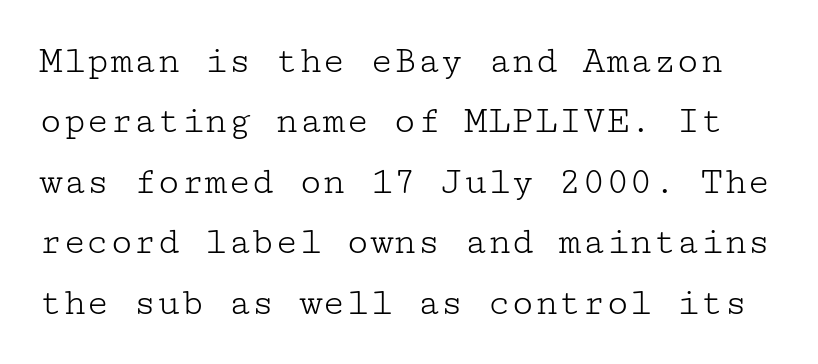
{"serif": "yes", "italic": "no", "bold": "no", "weight": "light", "width": "wide", "stroke_contrast": "low", "x_height": "medium", "underline": "no", "line_spacing": "normal", "line_spacing_ratio": 1.55, "letter_spacing": "normal", "letter_spacing_em": 0.0, "glyph_px": 39}
